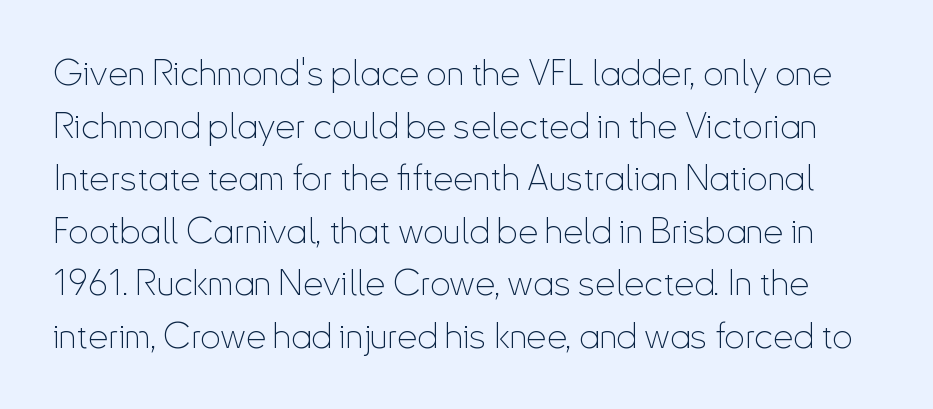
Q: Is the text bold? A: No.
Q: Is the text italic (slanted)? A: No, it is upright.
Q: Is the typeface a serif or a sans-serif typeface? A: Sans-serif.
Q: Is the text underlined? A: No.
Q: Is the spacing between letters normal or unusually wide? A: Normal.
Q: Is the spacing between lines tight, normal or loose? A: Normal.
Q: Width (condensed, normal, or wide)? A: Condensed.
Q: Stroke contrast? A: Low.
Q: x-height? A: Small.
Q: Monospaced? A: No.
